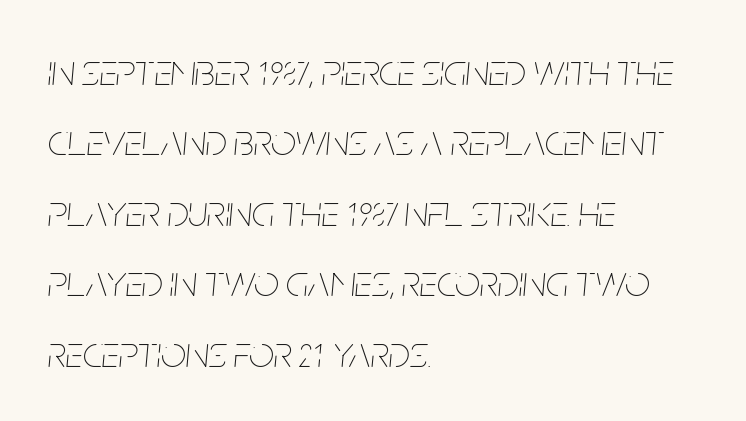
The image shows 44 px thin, condensed type, italic (leaning right); set left-aligned, normal line spacing (1.6x), normal letter spacing, not underlined; low stroke contrast and a large x-height.
